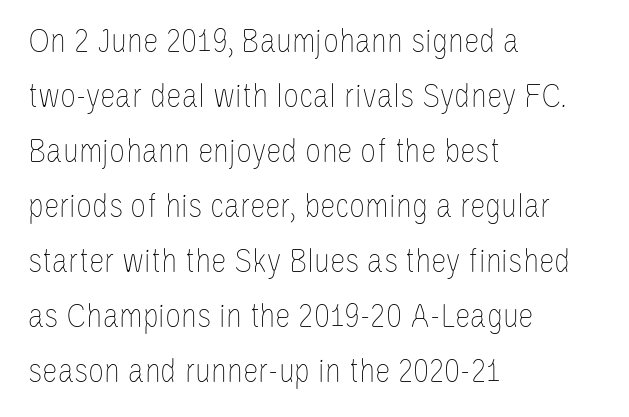
The image shows 35 px thin, condensed type, upright; set left-aligned, normal line spacing (1.57x), normal letter spacing, not underlined; low stroke contrast and a large x-height.
